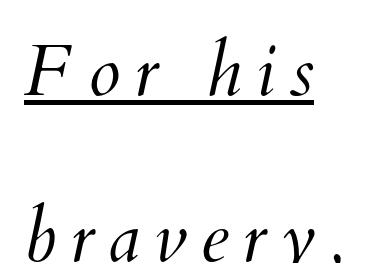
Q: Is the text bold? A: No.
Q: Is the text underlined? A: Yes.
Q: How is the paragraph aligned? A: Left-aligned.
Q: Is the spacing between lines tight, normal or loose? A: Loose.
Q: Width (condensed, normal, or wide)? A: Normal.
Q: Stroke contrast? A: Medium.
Q: x-height? A: Small.
Q: Monospaced? A: No.
